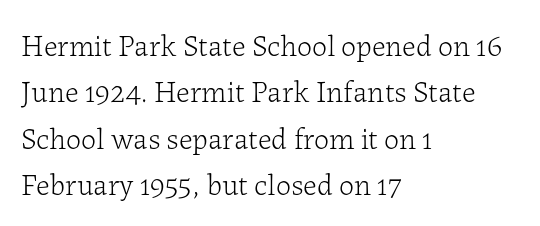
The image shows 30 px light serif type, upright; set left-aligned, normal line spacing (1.55x), normal letter spacing, not underlined; low stroke contrast and a medium x-height.
